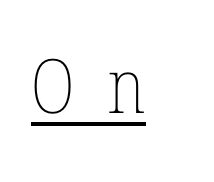
{"italic": "no", "bold": "no", "weight": "thin", "width": "condensed", "stroke_contrast": "low", "x_height": "medium", "monospaced": "no", "underline": "yes", "letter_spacing": "wide", "letter_spacing_em": 0.44, "glyph_px": 75}
